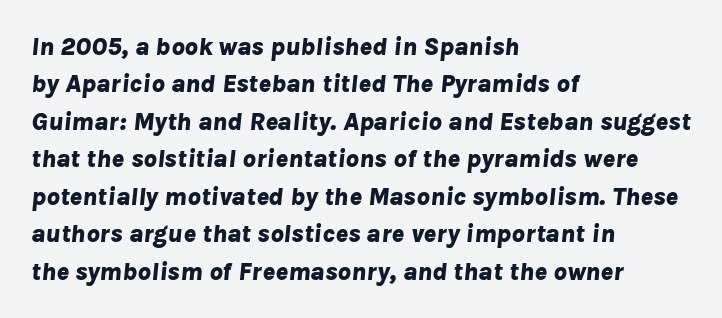
{"italic": "yes", "lean": "right", "slant_degrees": 8, "bold": "yes", "underline": "no", "align": "left", "line_spacing": "normal", "line_spacing_ratio": 1.44, "letter_spacing": "normal", "letter_spacing_em": 0.0, "glyph_px": 26}
